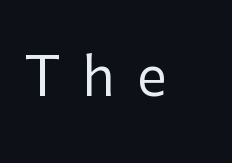
Q: Is the text bold? A: No.
Q: Is the text italic (slanted)? A: No, it is upright.
Q: Is the typeface a serif or a sans-serif typeface? A: Sans-serif.
Q: Is the text underlined? A: No.
Q: Is the spacing between letters normal or unusually wide? A: Unusually wide.
Q: Width (condensed, normal, or wide)? A: Normal.
Q: Stroke contrast? A: Low.
Q: x-height? A: Medium.
Q: Monospaced? A: No.
